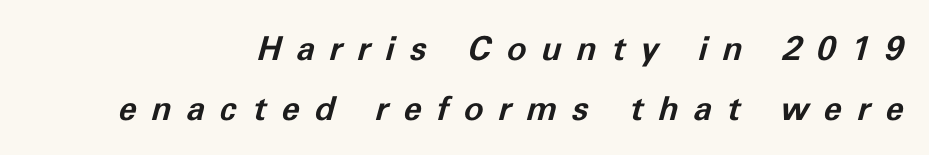
The image shows 33 px bold type, italic (leaning right); set line spacing 1.83x, unusually wide letter spacing (+0.46 em), not underlined; low stroke contrast and a medium x-height.
